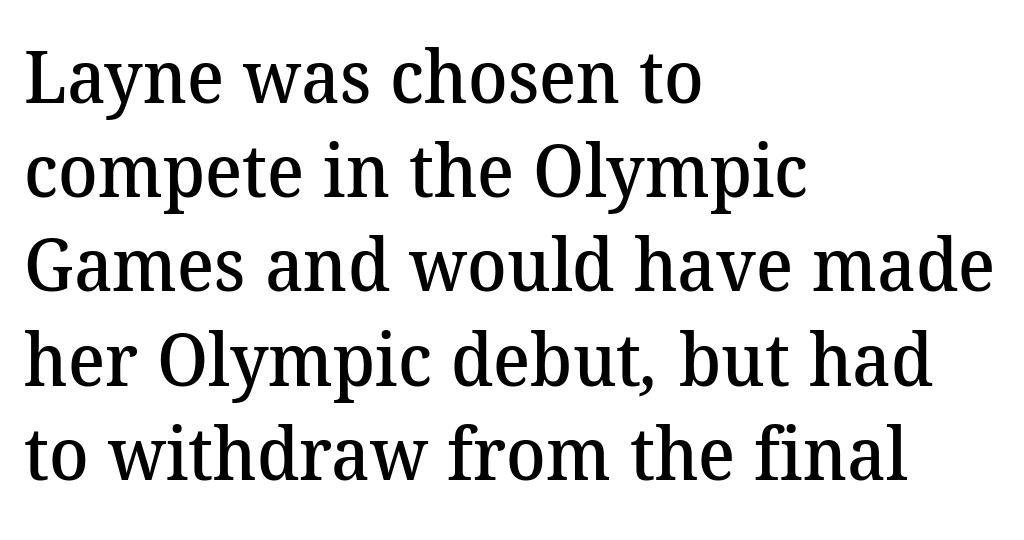
There is no visible air inserted between adjacent glyphs. Here the designer chose a conventional face with non-uniform glyph widths. Clear beneath every line of the passage. Compared with a centered layout, this one pins lines to the left instead. Serif or sans? Serif — the stroke terminals have little feet.
